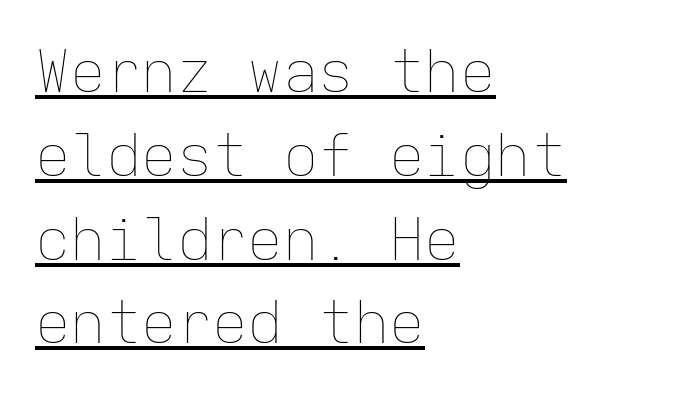
Glyph-to-glyph distance matches everyday printed text. Notice how the stems are strictly vertical — no italics here. The vertical gap from one line to the next is medium. Is this a fixed-width face? Yes — each glyph sits in an identical cell. Ink coverage per letter is moderate at most.
